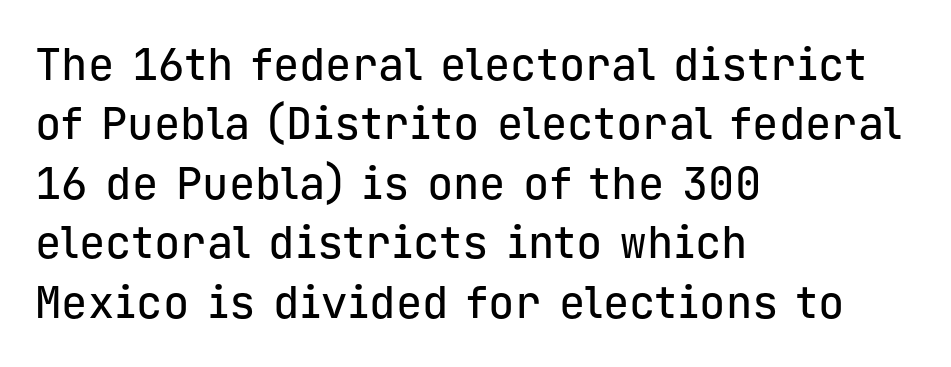
The image shows 44 px sans-serif type, upright, monospaced; set left-aligned, normal line spacing (1.35x), normal letter spacing, not underlined; low stroke contrast and a medium x-height.
